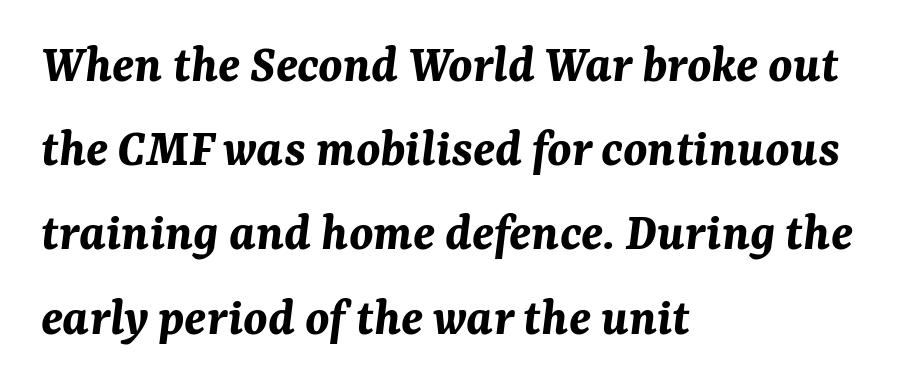
The image shows 54 px bold type, italic (leaning right); set left-aligned, normal line spacing (1.56x), normal letter spacing, not underlined; medium stroke contrast and a medium x-height.
